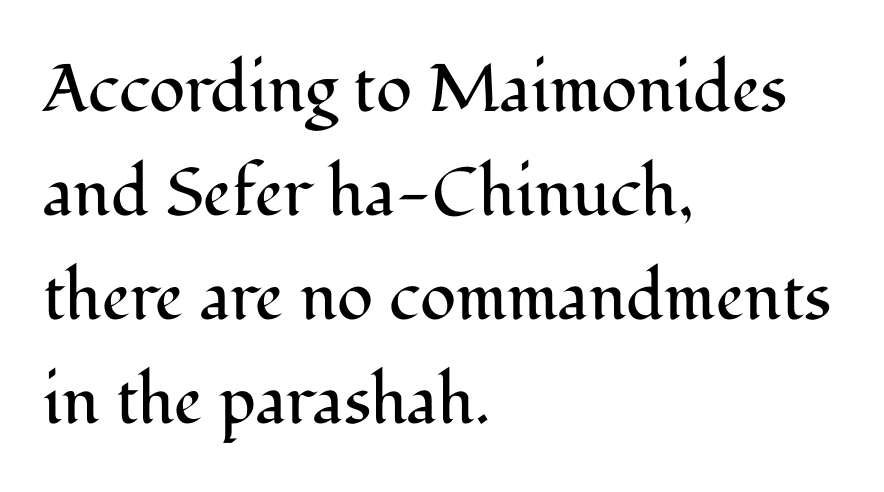
Q: Is the text bold? A: No.
Q: Is the text italic (slanted)? A: No, it is upright.
Q: Is the typeface a serif or a sans-serif typeface? A: Serif.
Q: Is the text underlined? A: No.
Q: How is the paragraph aligned? A: Left-aligned.
Q: Is the spacing between letters normal or unusually wide? A: Normal.
Q: Is the spacing between lines tight, normal or loose? A: Normal.
Q: Width (condensed, normal, or wide)? A: Normal.
Q: Stroke contrast? A: Medium.
Q: x-height? A: Medium.
Q: Monospaced? A: No.
